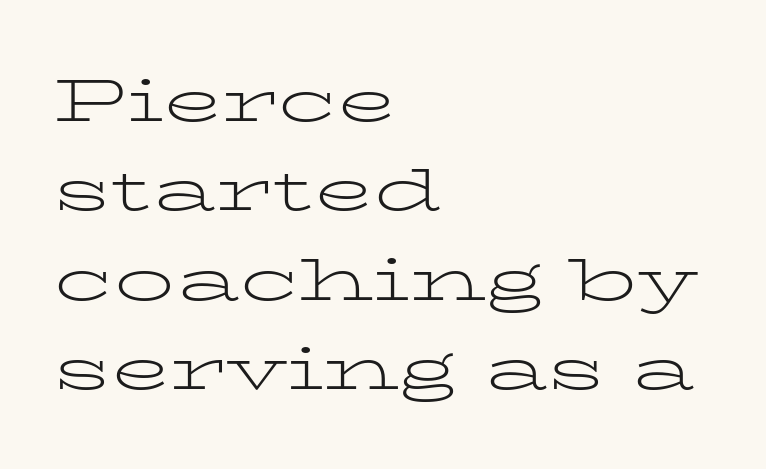
The image shows 60 px light, wide serif type, upright; set left-aligned, normal line spacing (1.49x), normal letter spacing, not underlined; low stroke contrast and a medium x-height.
